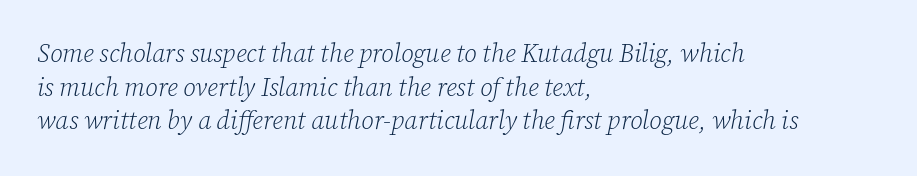
The image shows 25 px text type, italic (leaning right); set left-aligned, normal line spacing (1.35x), normal letter spacing, not underlined.
